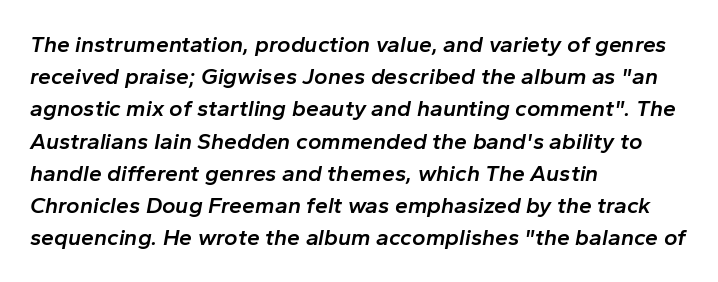
Q: Is the text bold? A: Semi-bold.
Q: Is the text italic (slanted)? A: Yes, it leans right by about 10 degrees.
Q: Is the text underlined? A: No.
Q: How is the paragraph aligned? A: Left-aligned.
Q: Is the spacing between letters normal or unusually wide? A: Normal.
Q: Is the spacing between lines tight, normal or loose? A: Normal.
